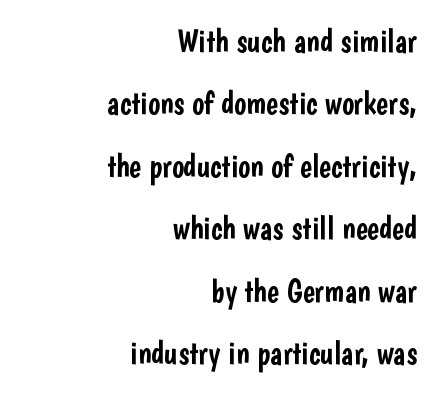
Q: Is the text italic (slanted)? A: No, it is upright.
Q: Is the typeface a serif or a sans-serif typeface? A: Sans-serif.
Q: Is the text underlined? A: No.
Q: How is the paragraph aligned? A: Right-aligned.
Q: Is the spacing between letters normal or unusually wide? A: Normal.
Q: Is the spacing between lines tight, normal or loose? A: Loose.
Q: Width (condensed, normal, or wide)? A: Condensed.
Q: Stroke contrast? A: Low.
Q: x-height? A: Medium.
Q: Monospaced? A: No.
